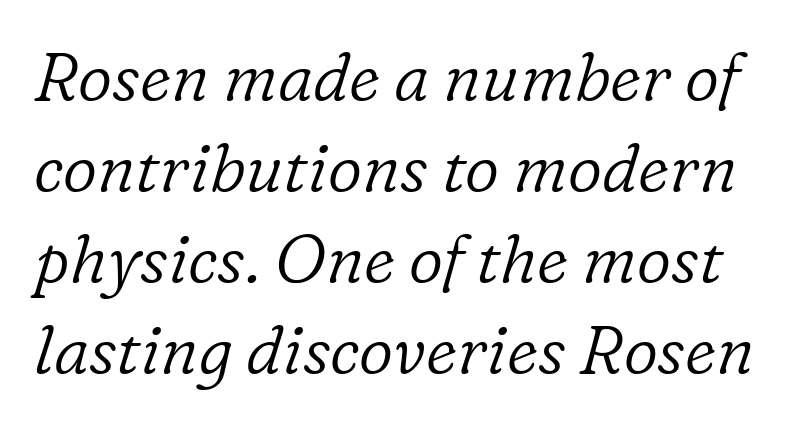
The image shows 67 px light serif type, italic (leaning right); set normal line spacing (1.36x), normal letter spacing, not underlined; low stroke contrast and a medium x-height.
